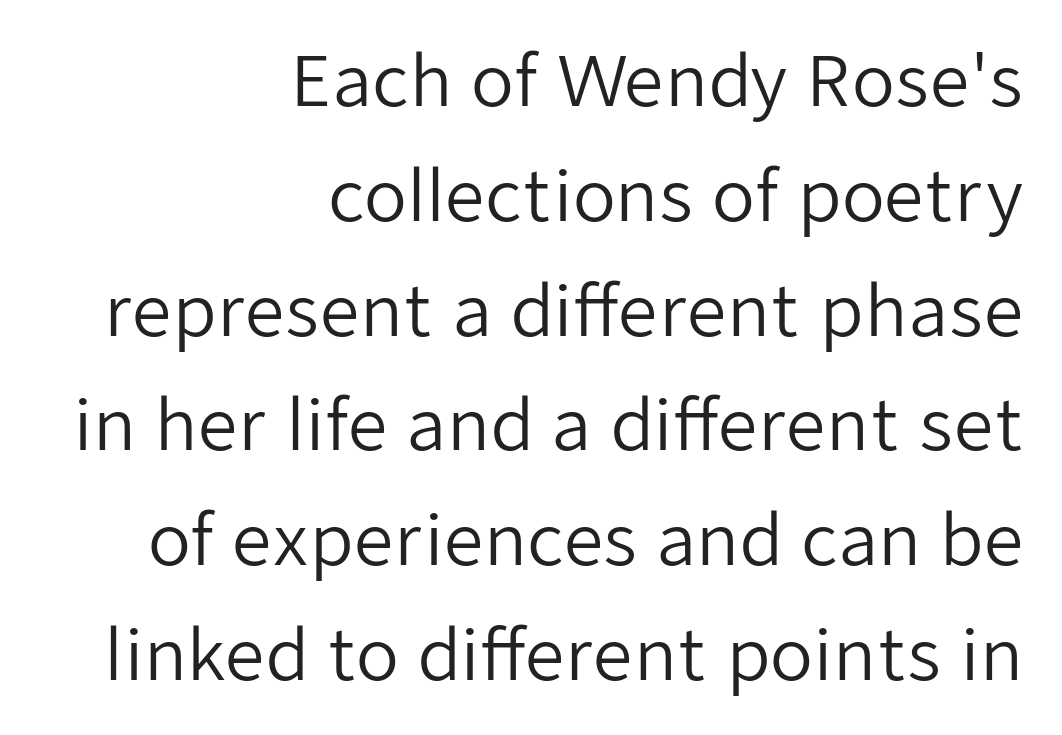
Q: Is the text bold? A: No.
Q: Is the text italic (slanted)? A: No, it is upright.
Q: Is the typeface a serif or a sans-serif typeface? A: Sans-serif.
Q: Is the text underlined? A: No.
Q: How is the paragraph aligned? A: Right-aligned.
Q: Is the spacing between letters normal or unusually wide? A: Normal.
Q: Is the spacing between lines tight, normal or loose? A: Normal.
Q: Width (condensed, normal, or wide)? A: Normal.
Q: Stroke contrast? A: Low.
Q: x-height? A: Medium.
Q: Monospaced? A: No.
